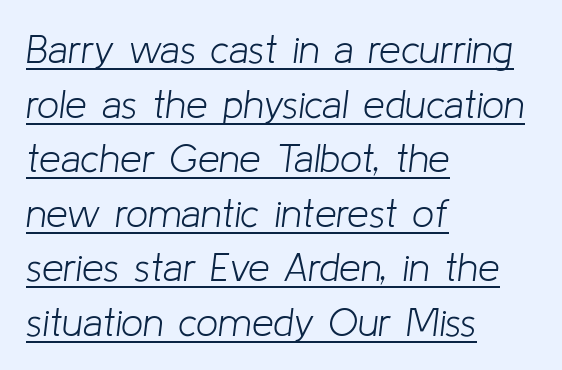
Q: Is the text bold? A: No.
Q: Is the text italic (slanted)? A: Yes, it leans right by about 8 degrees.
Q: Is the text underlined? A: Yes.
Q: How is the paragraph aligned? A: Left-aligned.
Q: Is the spacing between letters normal or unusually wide? A: Normal.
Q: Is the spacing between lines tight, normal or loose? A: Normal.
Q: Width (condensed, normal, or wide)? A: Normal.
Q: Stroke contrast? A: Low.
Q: x-height? A: Medium.
Q: Monospaced? A: No.
